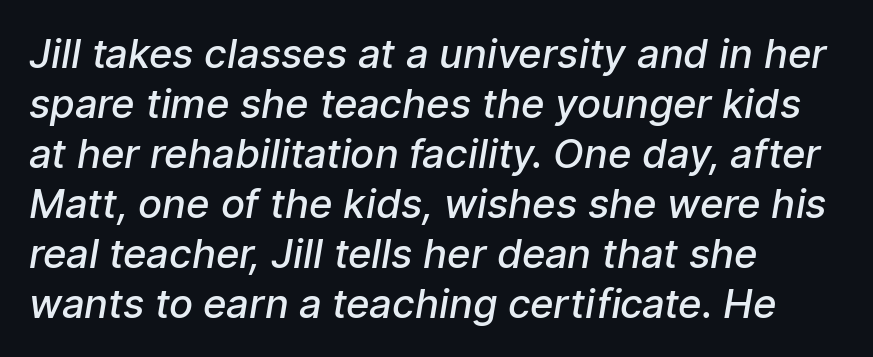
Compared with typical paragraphs, the rows here are spaced about the same. Is the block centered? No — it sits flush against the left margin. Inter-character spacing is left at the font's built-in metrics. The strip under each line holds only bare page.
